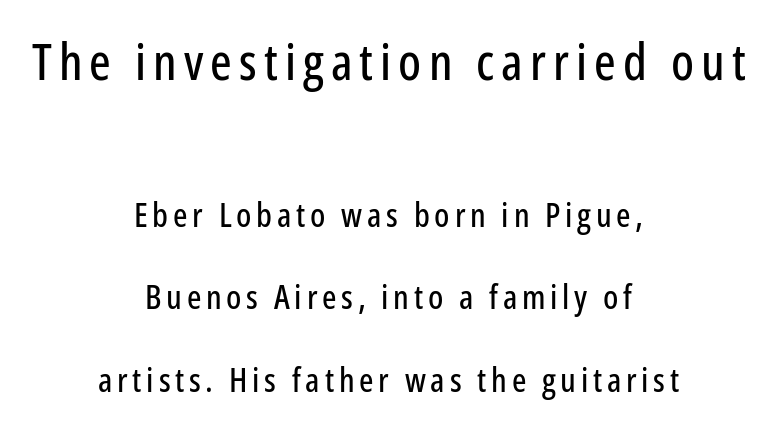
Q: Is the text italic (slanted)? A: No, it is upright.
Q: Is the typeface a serif or a sans-serif typeface? A: Sans-serif.
Q: Is the text underlined? A: No.
Q: How is the paragraph aligned? A: Centered.
Q: Is the spacing between lines tight, normal or loose? A: Loose.
Q: Which block of text is set in a larger size, the first (top) or the second (bottom)? A: The first (top) one.
Q: Width (condensed, normal, or wide)? A: Condensed.
Q: Stroke contrast? A: Low.
Q: x-height? A: Medium.
Q: Monospaced? A: No.
